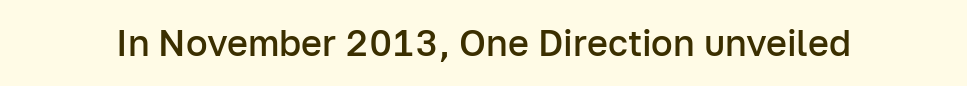
Decoration check: the copy has no underline. Posture: straight, roman, zero tilt. The passage shown is semibold, sitting just below true bold. Compared with typical body copy, the letter spacing here is the same. The face used here is proportionally spaced, like ordinary book or web type.
